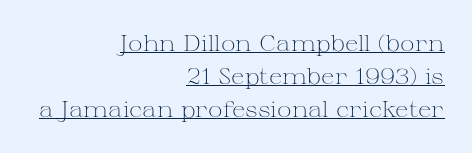
{"italic": "no", "bold": "no", "underline": "yes", "align": "right", "line_spacing": "normal", "line_spacing_ratio": 1.5, "letter_spacing": "normal", "letter_spacing_em": 0.0, "glyph_px": 22}
